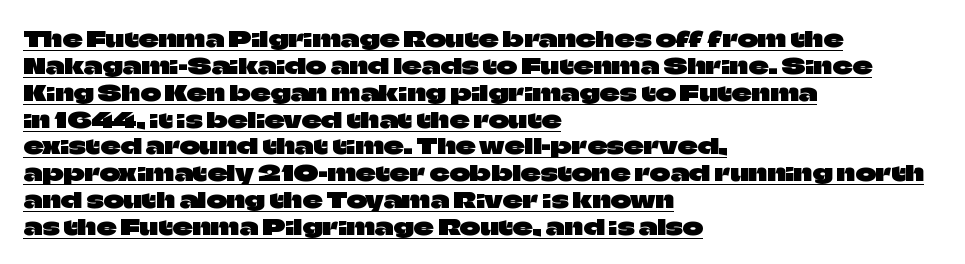
The image shows 22 px text type, upright; set left-aligned, line spacing 1.22x, normal letter spacing, underlined.
